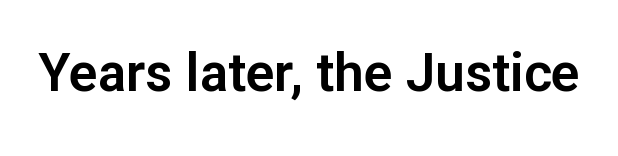
Q: Is the text italic (slanted)? A: No, it is upright.
Q: Is the typeface a serif or a sans-serif typeface? A: Sans-serif.
Q: Is the text underlined? A: No.
Q: Is the spacing between letters normal or unusually wide? A: Normal.
Q: Width (condensed, normal, or wide)? A: Normal.
Q: Stroke contrast? A: Low.
Q: x-height? A: Medium.
Q: Monospaced? A: No.
